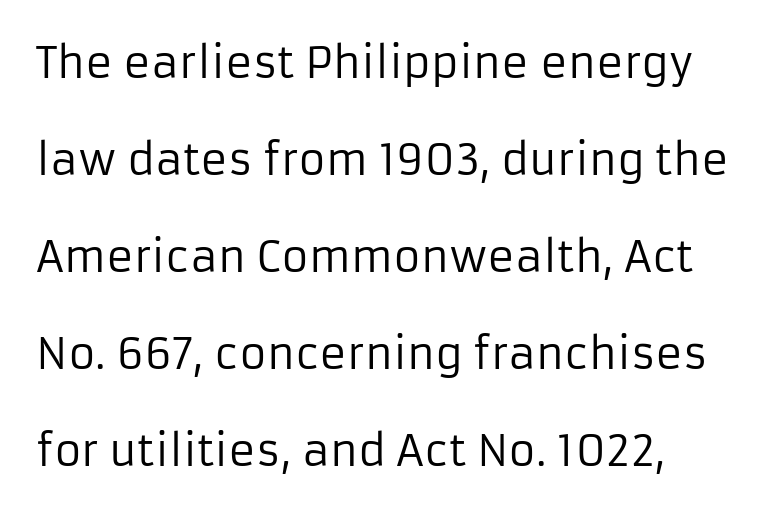
The rendering uses natural spacing where letterforms have individual widths. The face looks like a standard text weight, possibly lighter. Any mark beneath the type? The region is blank. Examine the stroke ends and you'll find no serifs. How are the letters spaced? Ordinarily, with no added tracking.
